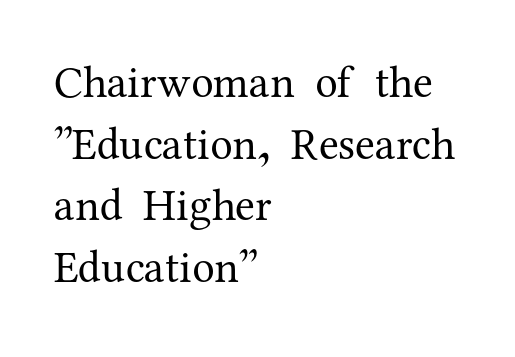
{"serif": "yes", "italic": "no", "bold": "no", "weight": "regular", "width": "normal", "stroke_contrast": "medium", "x_height": "medium", "monospaced": "no", "underline": "no", "align": "left", "line_spacing": "normal", "line_spacing_ratio": 1.37, "letter_spacing": "normal", "letter_spacing_em": 0.0, "glyph_px": 45}
